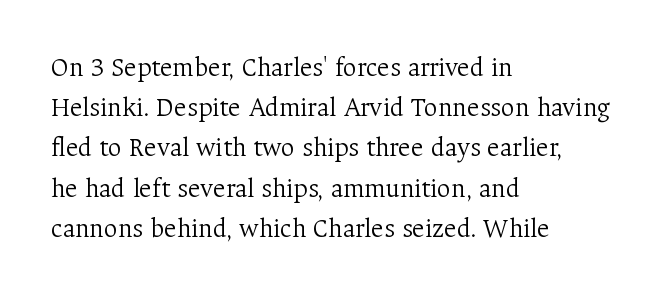
The image shows 27 px text type, upright; set left-aligned, normal line spacing (1.49x), normal letter spacing, not underlined.
